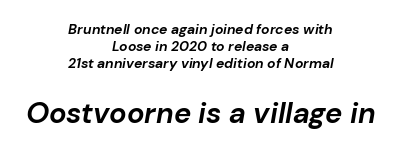
The image shows 29 px bold type, italic (leaning right); set centered, line spacing 1.22x, normal letter spacing, not underlined; the second (bottom) block is 2.07x larger; low stroke contrast and a medium x-height.
